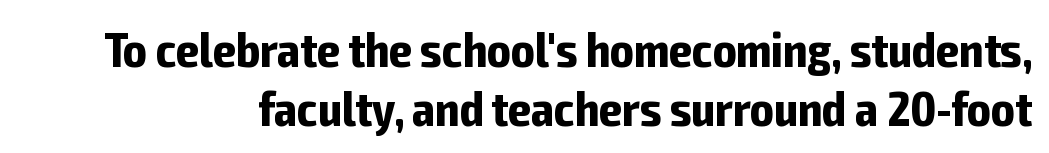
{"serif": "no", "italic": "no", "bold": "yes", "weight": "bold", "width": "condensed", "stroke_contrast": "low", "x_height": "medium", "monospaced": "no", "underline": "no", "line_spacing_ratio": 1.2, "letter_spacing": "normal", "letter_spacing_em": 0.0, "glyph_px": 49}
